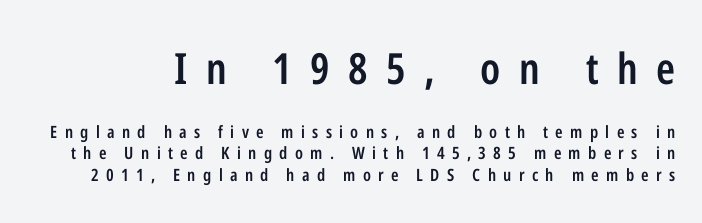
{"serif": "no", "italic": "no", "bold": "semi", "weight": "semibold", "width": "condensed", "stroke_contrast": "low", "x_height": "medium", "monospaced": "no", "underline": "no", "line_spacing": "normal", "line_spacing_ratio": 1.25, "letter_spacing": "wide", "letter_spacing_em": 0.43, "larger_block": "first", "size_ratio": 2.53, "glyph_px": 43}
